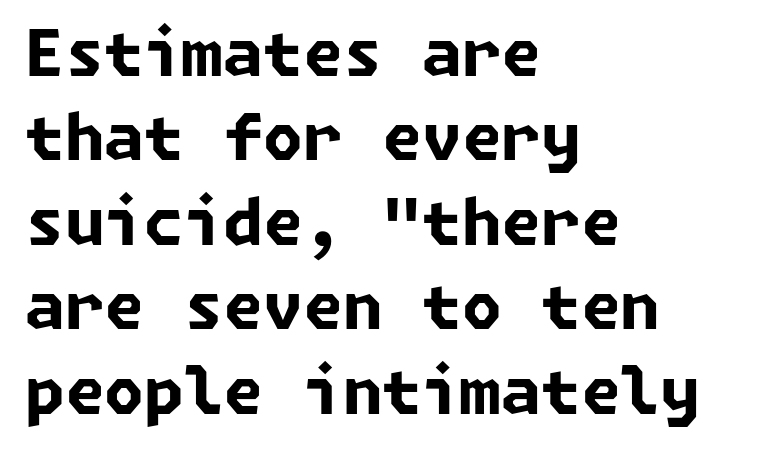
The image shows 64 px bold sans-serif type; set left-aligned, normal line spacing (1.32x), normal letter spacing, not underlined; low stroke contrast and a medium x-height.
